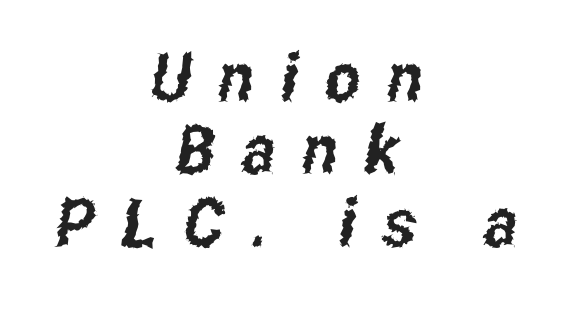
The image shows 67 px condensed sans-serif type; set centered, tight line spacing (1.08x), unusually wide letter spacing (+0.4 em), not underlined; low stroke contrast and a medium x-height.
